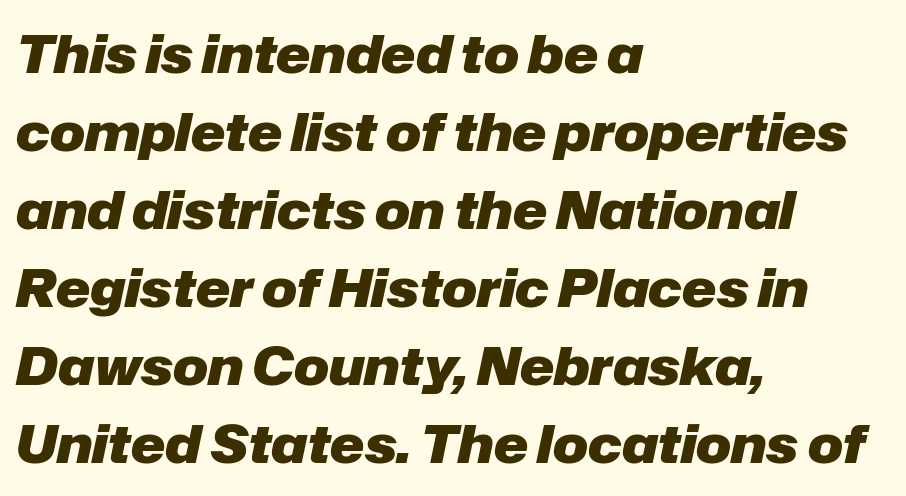
This sample is left-justified, so line endings fall wherever the words run out. Note the varied advance widths — an 'i' is clearly narrower than an 'm'. The area under the type is left untouched. Chunky letters — that's bold for sure.
